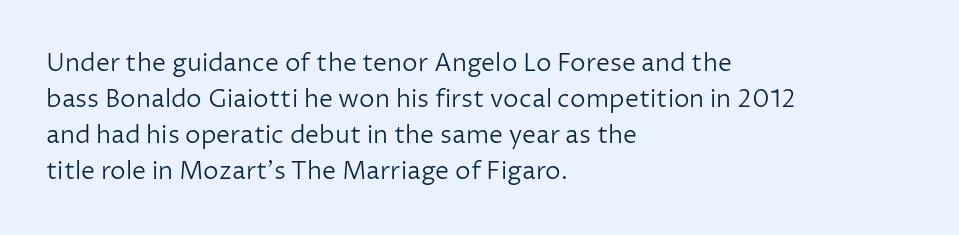
The image shows 25 px text type, upright; set left-aligned, normal line spacing (1.44x), normal letter spacing, not underlined.
